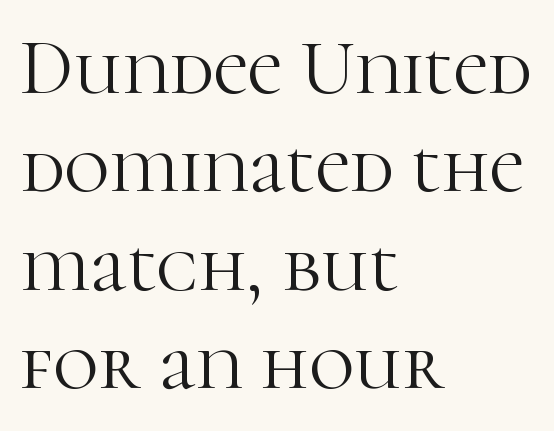
{"serif": "yes", "italic": "no", "bold": "no", "weight": "light", "width": "normal", "stroke_contrast": "high", "x_height": "medium", "monospaced": "no", "underline": "no", "align": "left", "line_spacing": "normal", "line_spacing_ratio": 1.26, "letter_spacing": "normal", "letter_spacing_em": 0.0, "glyph_px": 78}
